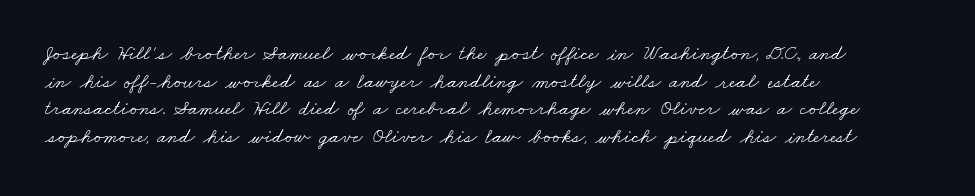
Q: Is the text bold? A: No.
Q: Is the text underlined? A: No.
Q: How is the paragraph aligned? A: Left-aligned.
Q: Is the spacing between letters normal or unusually wide? A: Normal.
Q: Is the spacing between lines tight, normal or loose? A: Normal.
